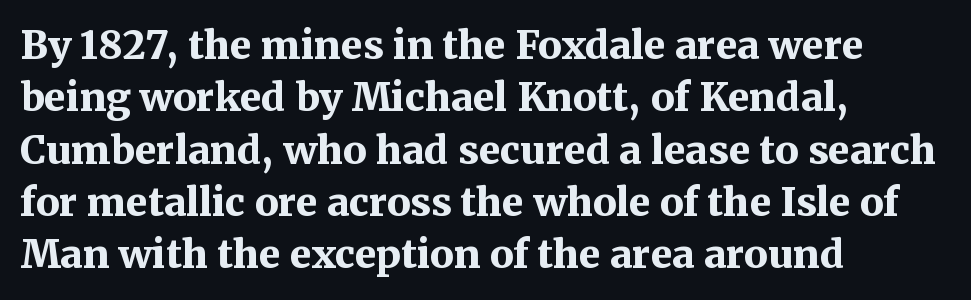
The image shows 39 px bold serif type, upright; set left-aligned, normal line spacing (1.34x), normal letter spacing, not underlined; medium stroke contrast and a medium x-height.
